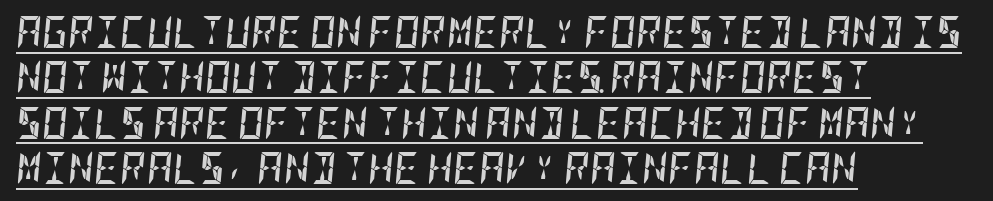
{"italic": "yes", "lean": "right", "slant_degrees": 5, "bold": "yes", "weight": "semibold", "width": "condensed", "stroke_contrast": "low", "x_height": "large", "underline": "yes", "align": "left", "line_spacing": "normal", "line_spacing_ratio": 1.42, "letter_spacing": "normal", "letter_spacing_em": 0.0, "glyph_px": 32}
